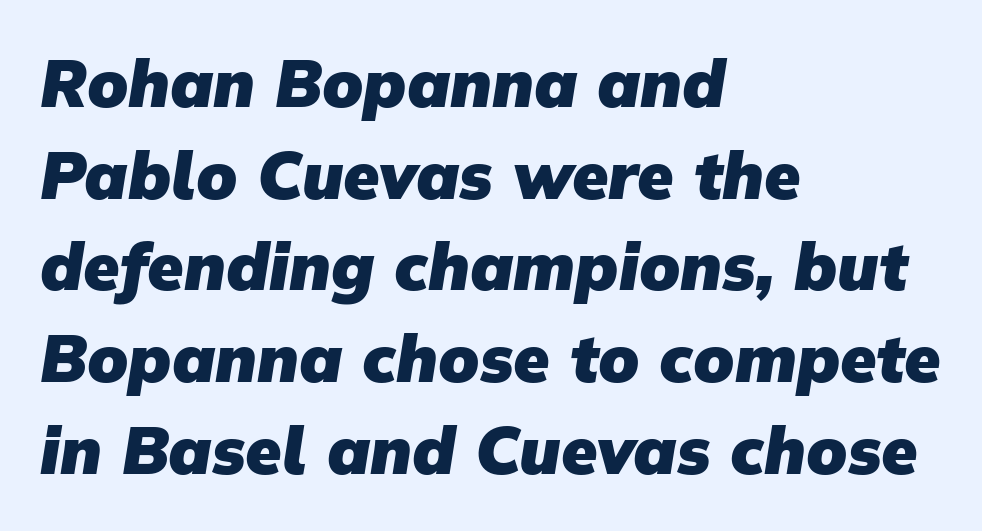
{"serif": "no", "bold": "yes", "weight": "heavy", "width": "normal", "stroke_contrast": "low", "x_height": "medium", "monospaced": "no", "underline": "no", "align": "left", "line_spacing": "normal", "line_spacing_ratio": 1.39, "letter_spacing": "normal", "letter_spacing_em": 0.0, "glyph_px": 66}
